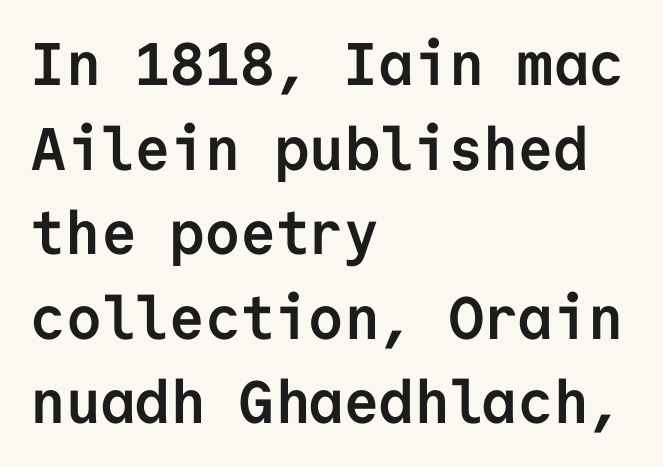
Q: Is the text bold? A: Yes.
Q: Is the text italic (slanted)? A: No, it is upright.
Q: Is the typeface a serif or a sans-serif typeface? A: Sans-serif.
Q: Is the text underlined? A: No.
Q: How is the paragraph aligned? A: Left-aligned.
Q: Is the spacing between letters normal or unusually wide? A: Normal.
Q: Is the spacing between lines tight, normal or loose? A: Normal.
Q: Width (condensed, normal, or wide)? A: Normal.
Q: Stroke contrast? A: Low.
Q: x-height? A: Medium.
Q: Monospaced? A: Yes.
